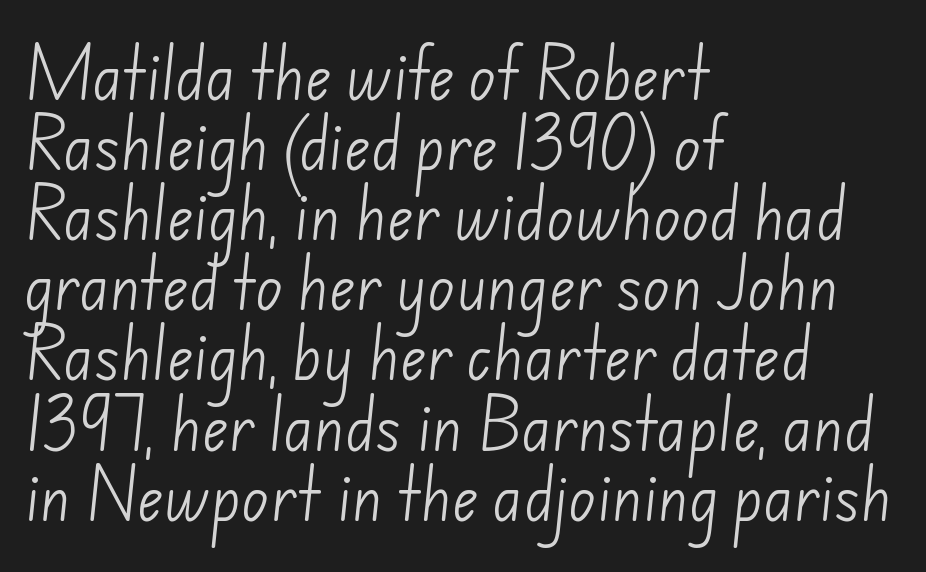
Q: Is the text bold? A: No.
Q: Is the typeface a serif or a sans-serif typeface? A: Sans-serif.
Q: Is the text underlined? A: No.
Q: How is the paragraph aligned? A: Left-aligned.
Q: Is the spacing between letters normal or unusually wide? A: Normal.
Q: Width (condensed, normal, or wide)? A: Normal.
Q: Stroke contrast? A: Low.
Q: x-height? A: Small.
Q: Monospaced? A: No.
